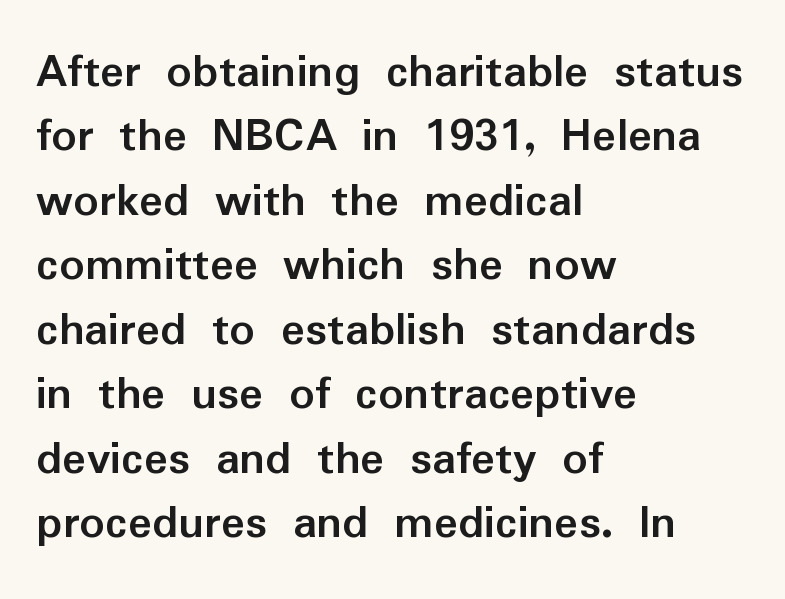
Q: Is the text bold? A: Yes.
Q: Is the text italic (slanted)? A: No, it is upright.
Q: Is the typeface a serif or a sans-serif typeface? A: Sans-serif.
Q: Is the text underlined? A: No.
Q: How is the paragraph aligned? A: Left-aligned.
Q: Is the spacing between letters normal or unusually wide? A: Normal.
Q: Is the spacing between lines tight, normal or loose? A: Normal.
Q: Width (condensed, normal, or wide)? A: Normal.
Q: Stroke contrast? A: Low.
Q: x-height? A: Medium.
Q: Monospaced? A: No.
